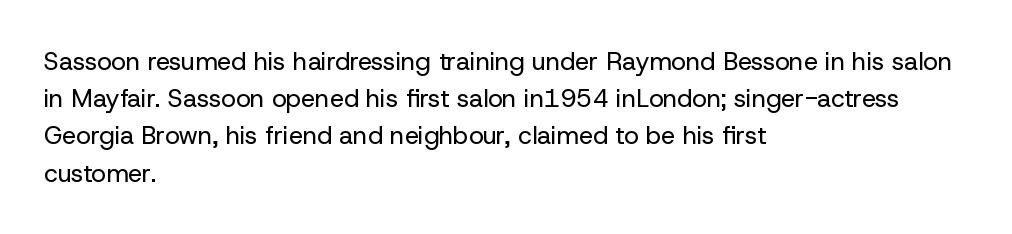
The image shows 25 px text type, upright; set left-aligned, normal line spacing (1.49x), normal letter spacing, not underlined.
